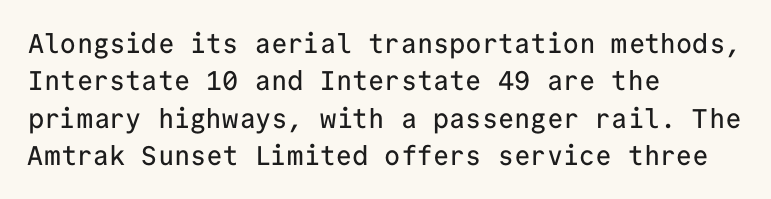
Q: Is the text italic (slanted)? A: No, it is upright.
Q: Is the text underlined? A: No.
Q: How is the paragraph aligned? A: Left-aligned.
Q: Is the spacing between letters normal or unusually wide? A: Normal.
Q: Is the spacing between lines tight, normal or loose? A: Normal.
